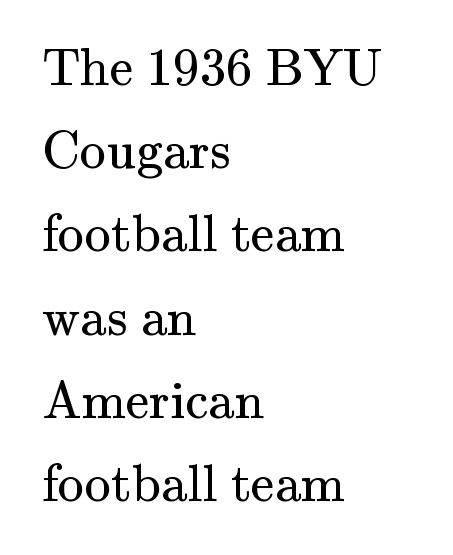
Q: Is the text bold? A: No.
Q: Is the text italic (slanted)? A: No, it is upright.
Q: Is the typeface a serif or a sans-serif typeface? A: Serif.
Q: Is the text underlined? A: No.
Q: How is the paragraph aligned? A: Left-aligned.
Q: Is the spacing between letters normal or unusually wide? A: Normal.
Q: Is the spacing between lines tight, normal or loose? A: Normal.
Q: Width (condensed, normal, or wide)? A: Normal.
Q: Stroke contrast? A: Medium.
Q: x-height? A: Small.
Q: Monospaced? A: No.
